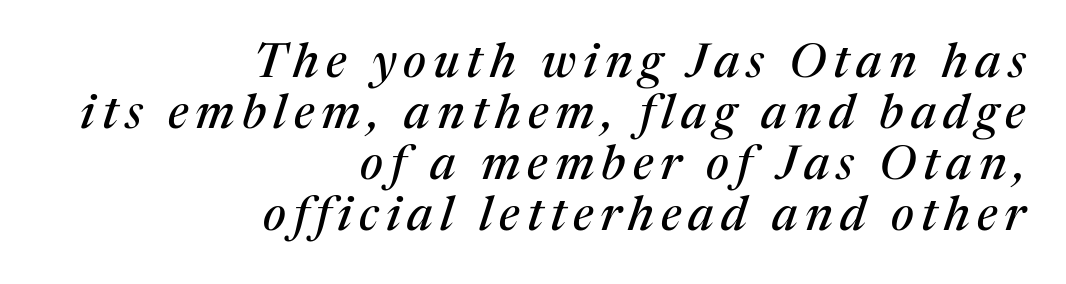
{"serif": "yes", "italic": "yes", "lean": "right", "slant_degrees": 17, "width": "normal", "stroke_contrast": "medium", "x_height": "medium", "monospaced": "no", "underline": "no", "align": "right", "line_spacing": "tight", "line_spacing_ratio": 1.06, "glyph_px": 48}
